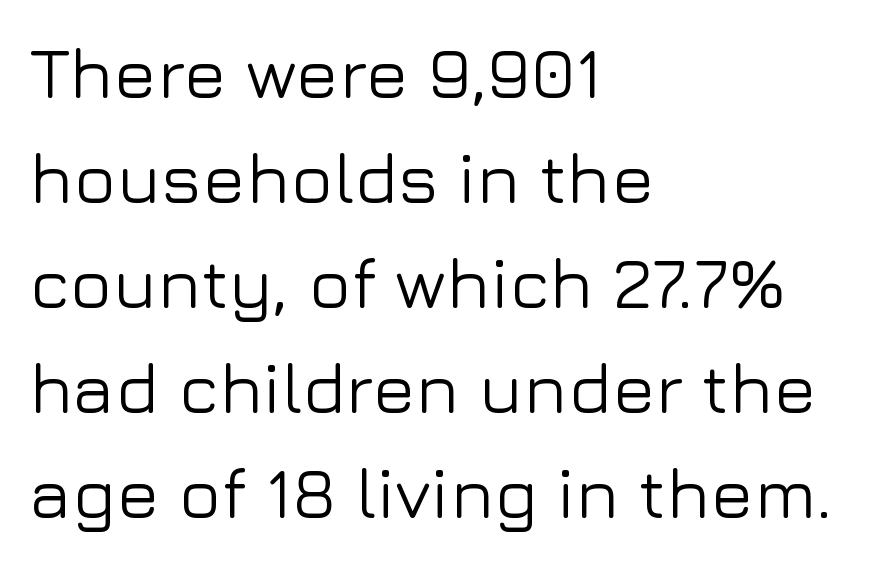
The image shows 71 px sans-serif type, upright; set left-aligned, normal line spacing (1.48x), normal letter spacing, not underlined; low stroke contrast and a medium x-height.
